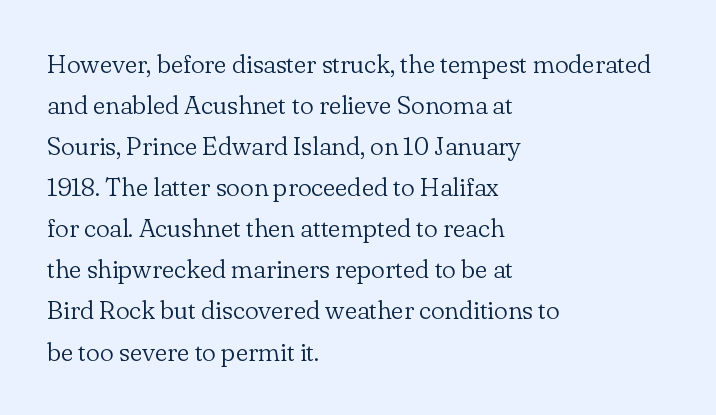
The words here are not underlined. Unbolded letterforms with no extra heft. Quick note: interline space is typical. These lines stack with their left ends in a neat column. Ordinary non-slanted type is in use. Here the glyphs are tracked normally, forming tight word shapes.
